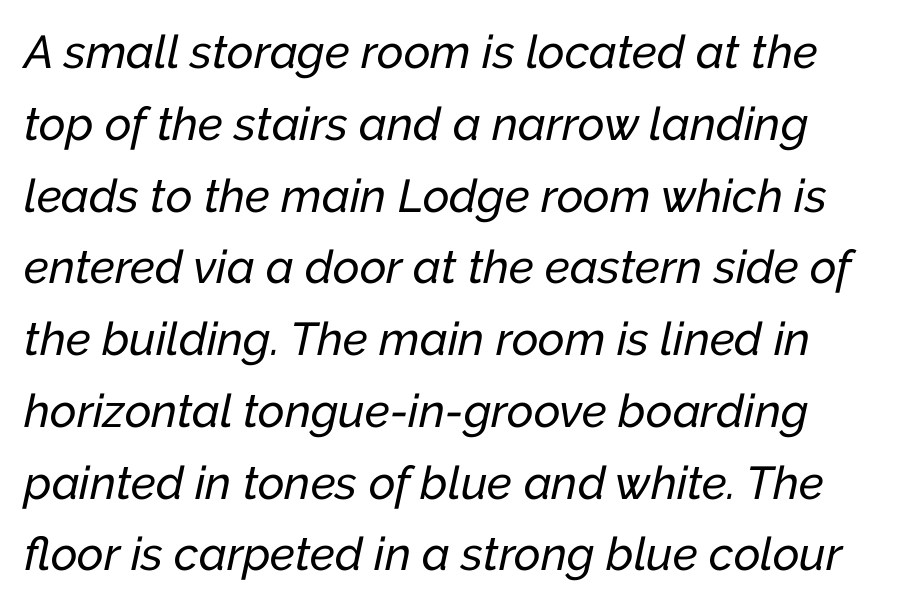
{"italic": "yes", "lean": "right", "slant_degrees": 12, "width": "normal", "stroke_contrast": "low", "x_height": "medium", "monospaced": "no", "underline": "no", "line_spacing": "normal", "line_spacing_ratio": 1.56, "letter_spacing": "normal", "letter_spacing_em": 0.0, "glyph_px": 46}
